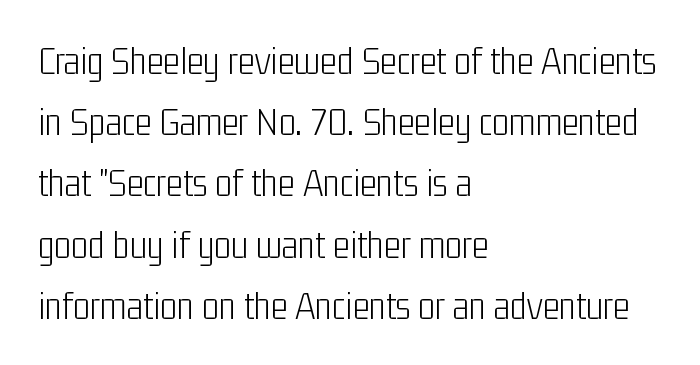
The rendering uses natural spacing where letterforms have individual widths. The passage shown stacks its lines at a standard gap. Letterform terminals end flat and unadorned throughout the passage. Lines of text with bare space underneath. Is the stroke heavy? The answer is a plain regular-or-lighter.
